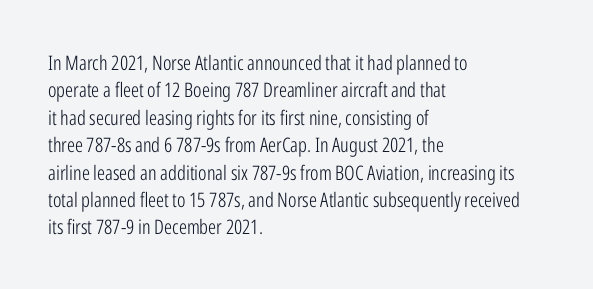
The image shows 20 px text type, upright; set left-aligned, normal line spacing (1.37x), normal letter spacing, not underlined.
